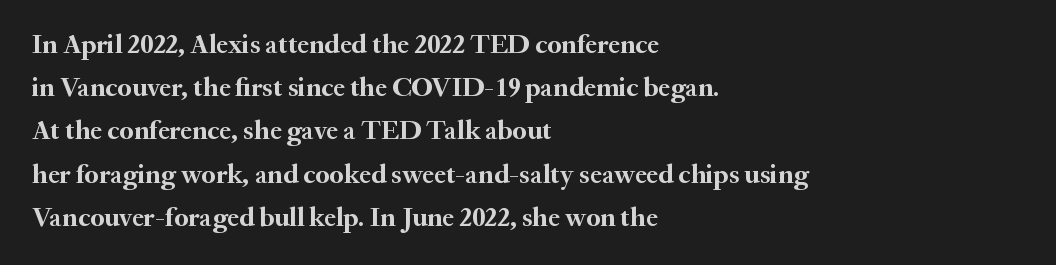
The image shows 27 px bold type, upright; set left-aligned, normal line spacing (1.6x), normal letter spacing, not underlined.
